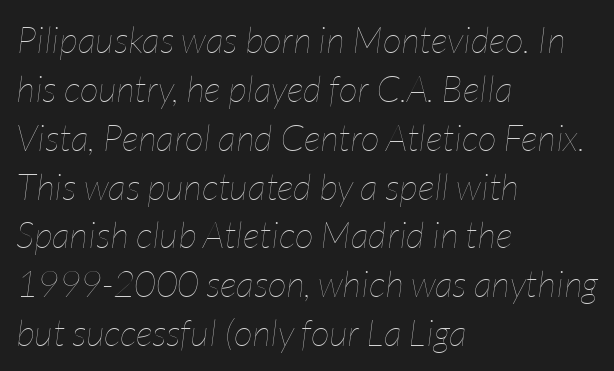
Notice how descenders clear the ascenders below comfortably — that's standard leading. Here the designer chose a conventional face with non-uniform glyph widths. The baseline area is clear. The characters are drawn with everyday or finer stroke widths.
